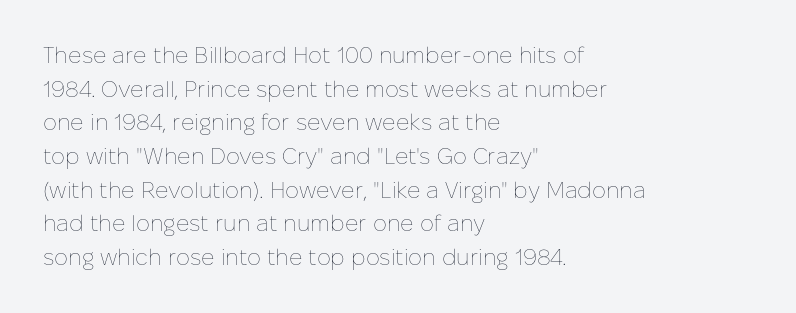
Q: Is the text bold? A: No.
Q: Is the text italic (slanted)? A: No, it is upright.
Q: Is the text underlined? A: No.
Q: How is the paragraph aligned? A: Left-aligned.
Q: Is the spacing between letters normal or unusually wide? A: Normal.
Q: Is the spacing between lines tight, normal or loose? A: Normal.
